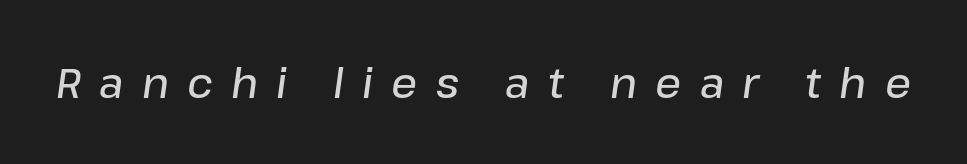
The image shows 41 px semibold type, italic (leaning right); set unusually wide letter spacing (+0.44 em), not underlined; low stroke contrast and a medium x-height.
